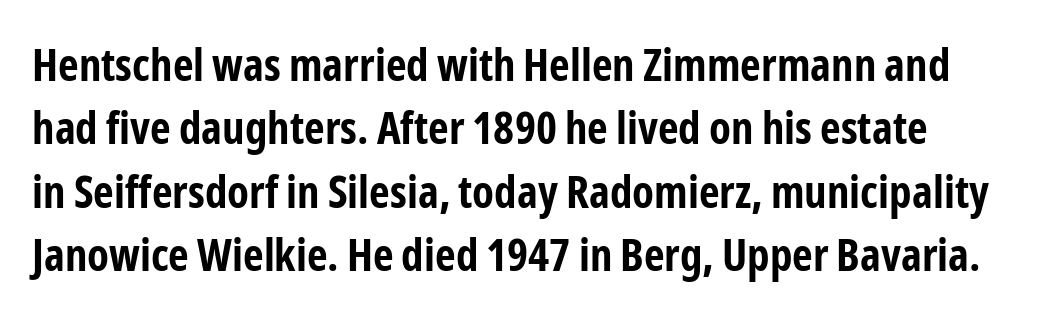
Each letter keeps its own natural width here, so spacing adapts to shape. No extra tracking has been applied to these lines. Clear beneath every line of the passage. Font category for this specimen: sans-serif.
